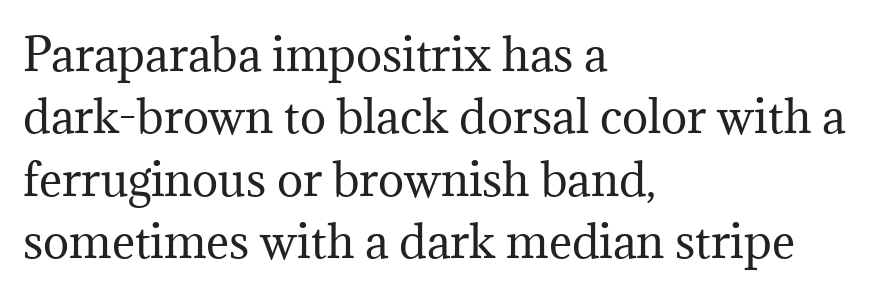
Characters follow at the spacing the type designer built in. I'd call this a serif setting — the letters wear small feet. Line starts are locked; line ends wander. Words float on clear page, feet unadorned. On a weight scale, this lands at 450 or below. Rendered with straight, roman letterforms.
